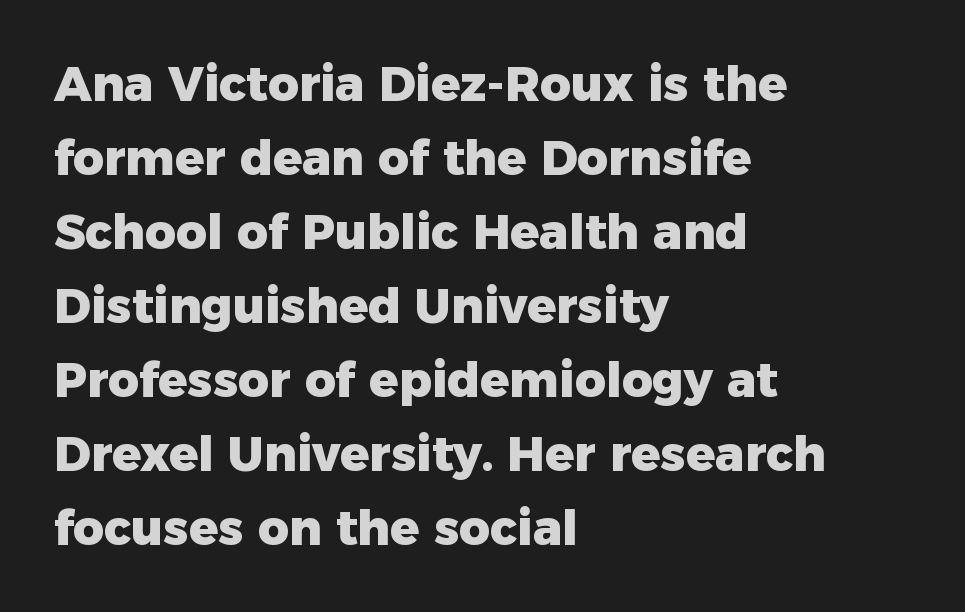
Q: Is the text bold? A: Yes.
Q: Is the text italic (slanted)? A: No, it is upright.
Q: Is the typeface a serif or a sans-serif typeface? A: Sans-serif.
Q: Is the text underlined? A: No.
Q: How is the paragraph aligned? A: Left-aligned.
Q: Is the spacing between letters normal or unusually wide? A: Normal.
Q: Is the spacing between lines tight, normal or loose? A: Normal.
Q: Width (condensed, normal, or wide)? A: Normal.
Q: Stroke contrast? A: Low.
Q: x-height? A: Medium.
Q: Monospaced? A: No.
